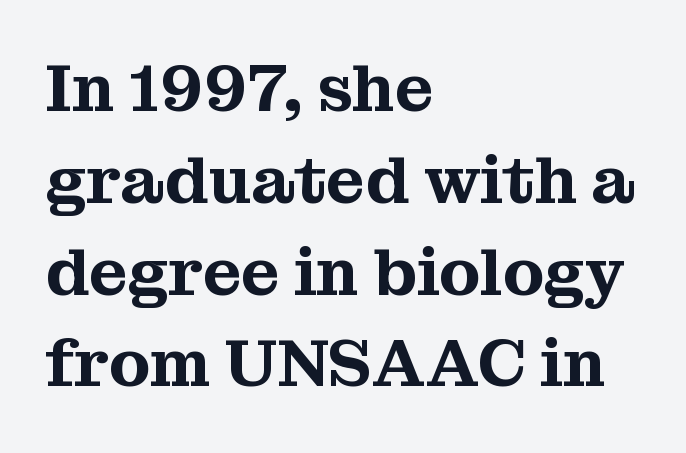
Q: Is the text italic (slanted)? A: No, it is upright.
Q: Is the typeface a serif or a sans-serif typeface? A: Serif.
Q: Is the text underlined? A: No.
Q: How is the paragraph aligned? A: Left-aligned.
Q: Is the spacing between letters normal or unusually wide? A: Normal.
Q: Is the spacing between lines tight, normal or loose? A: Normal.
Q: Width (condensed, normal, or wide)? A: Normal.
Q: Stroke contrast? A: Medium.
Q: x-height? A: Medium.
Q: Monospaced? A: No.
